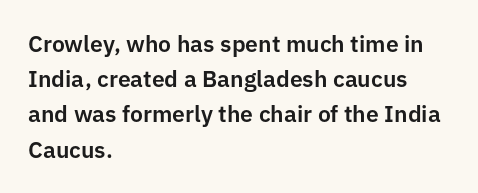
The image shows 23 px text type, upright; set left-aligned, normal line spacing (1.53x), normal letter spacing, not underlined.
